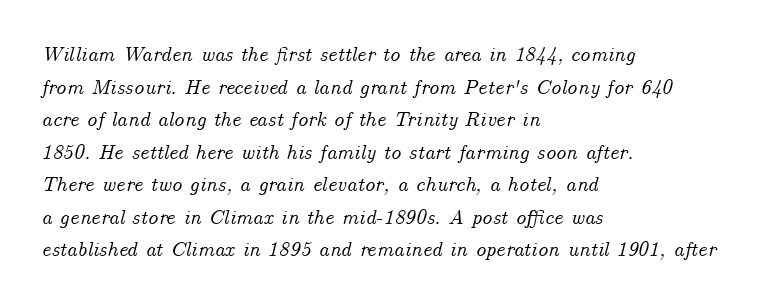
The image shows 21 px text type, italic (leaning right); set left-aligned, normal line spacing (1.55x), normal letter spacing, not underlined.
